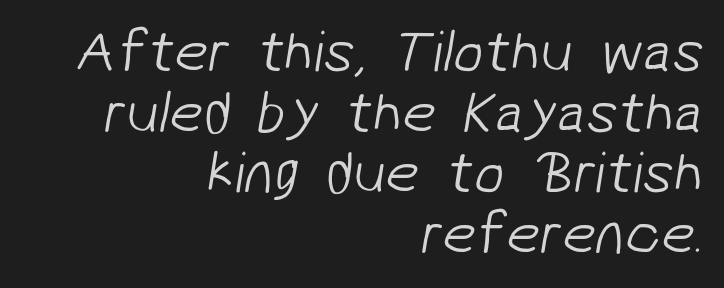
The image shows 60 px light sans-serif type; set right-aligned, tight line spacing (1.01x), normal letter spacing, not underlined; low stroke contrast and a medium x-height.
